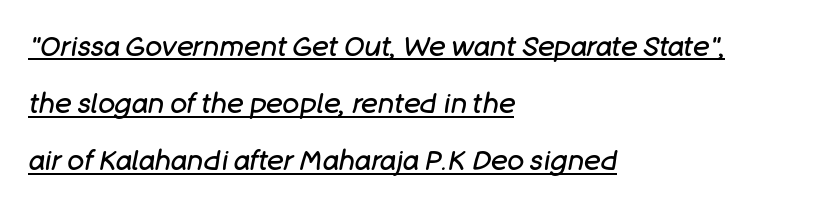
Q: Is the text bold? A: No.
Q: Is the text italic (slanted)? A: Yes, it leans right by about 11 degrees.
Q: Is the text underlined? A: Yes.
Q: How is the paragraph aligned? A: Left-aligned.
Q: Is the spacing between letters normal or unusually wide? A: Normal.
Q: Is the spacing between lines tight, normal or loose? A: Loose.
Q: Width (condensed, normal, or wide)? A: Normal.
Q: Stroke contrast? A: Low.
Q: x-height? A: Large.
Q: Monospaced? A: No.
